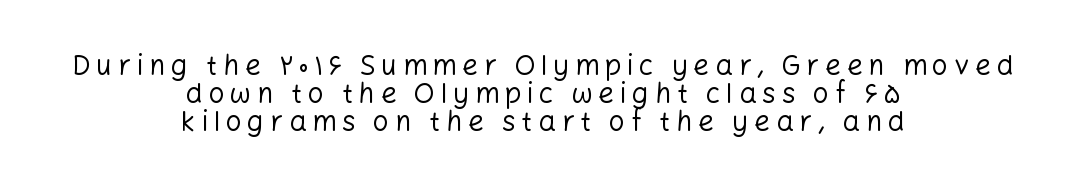
Stroke mass is kept to a normal reading level or below. The compositor balanced each line on the midline. Someone cranked the tracking dial way up on this one. Typographically, this falls in the sans-serif category. Horizontal bands of white between lines are thin slivers.
